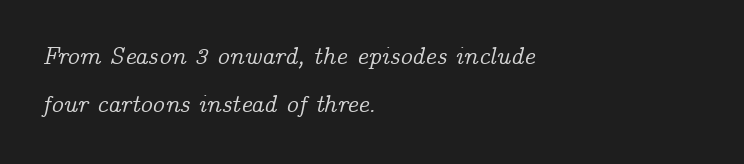
Letter spacing: default. Vertical spacing — loose. Where is the straight margin? On the left. Anything drawn beneath the words? Only blank space. You can tell it's italic because the verticals aren't actually vertical.
